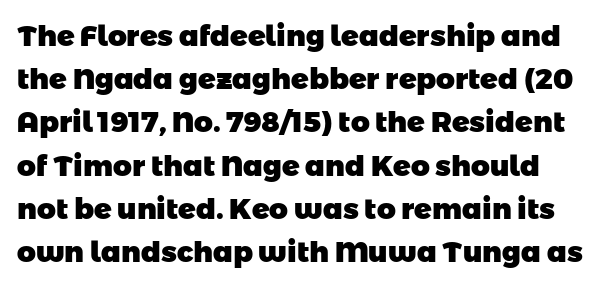
The image shows 29 px heavy sans-serif type; set normal line spacing (1.49x), normal letter spacing, not underlined; low stroke contrast and a medium x-height.
